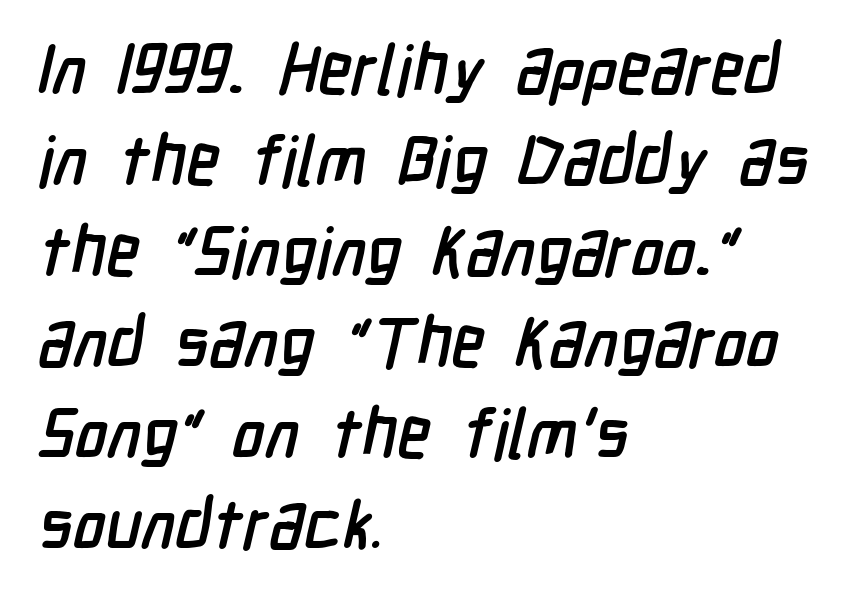
Q: Is the typeface a serif or a sans-serif typeface? A: Sans-serif.
Q: Is the text underlined? A: No.
Q: How is the paragraph aligned? A: Left-aligned.
Q: Is the spacing between letters normal or unusually wide? A: Normal.
Q: Is the spacing between lines tight, normal or loose? A: Normal.
Q: Width (condensed, normal, or wide)? A: Condensed.
Q: Stroke contrast? A: Low.
Q: x-height? A: Medium.
Q: Monospaced? A: No.
